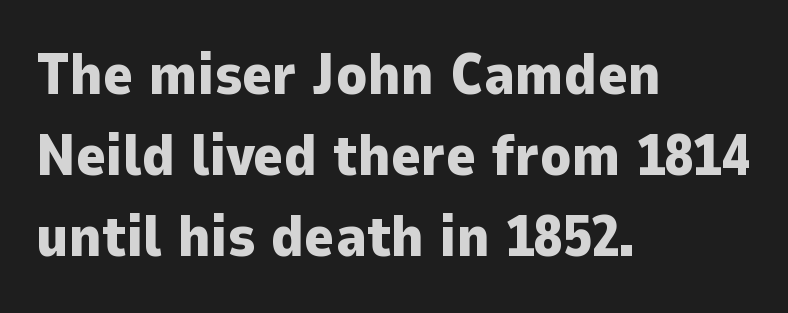
Here the designer chose a conventional face with non-uniform glyph widths. You'd pick this weight for a headline — it's a proper bold. Which margin do the lines hug? The left one — the right edge is uneven. Inter-character spacing is left at the font's built-in metrics. In terms of leading, this rendering sits right in the middle.
